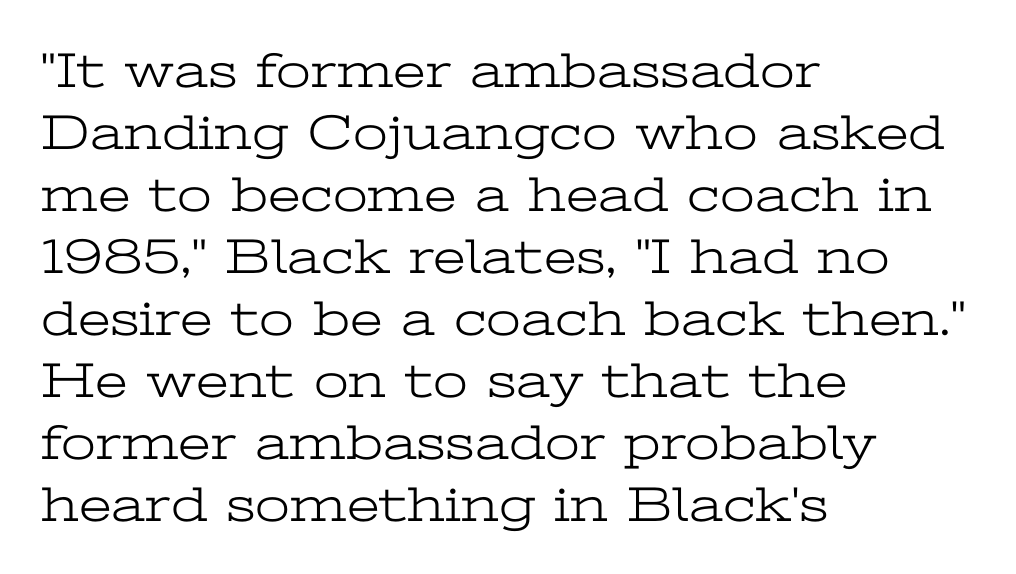
Q: Is the text bold? A: No.
Q: Is the text italic (slanted)? A: No, it is upright.
Q: Is the typeface a serif or a sans-serif typeface? A: Serif.
Q: Is the text underlined? A: No.
Q: How is the paragraph aligned? A: Left-aligned.
Q: Is the spacing between letters normal or unusually wide? A: Normal.
Q: Width (condensed, normal, or wide)? A: Wide.
Q: Stroke contrast? A: Low.
Q: x-height? A: Medium.
Q: Monospaced? A: No.
